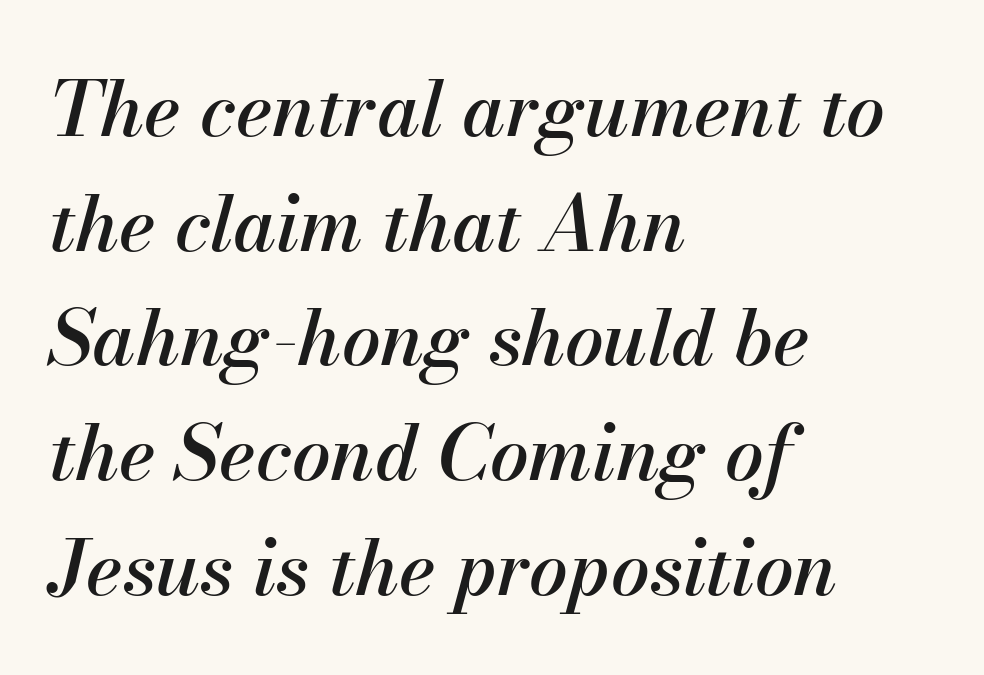
Spacing verdict: proportional, widths tailored to each character. The typesetter chose a ragged-right arrangement here. Descenders hang freely into open space. What's the leading like? Ordinary, nothing unusual.
